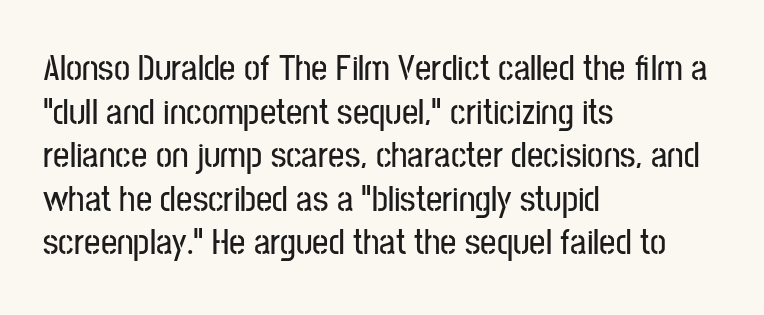
{"serif": "no", "italic": "no", "width": "condensed", "stroke_contrast": "low", "x_height": "medium", "monospaced": "no", "underline": "no", "align": "left", "line_spacing_ratio": 1.21, "letter_spacing": "normal", "letter_spacing_em": 0.0, "glyph_px": 36}
